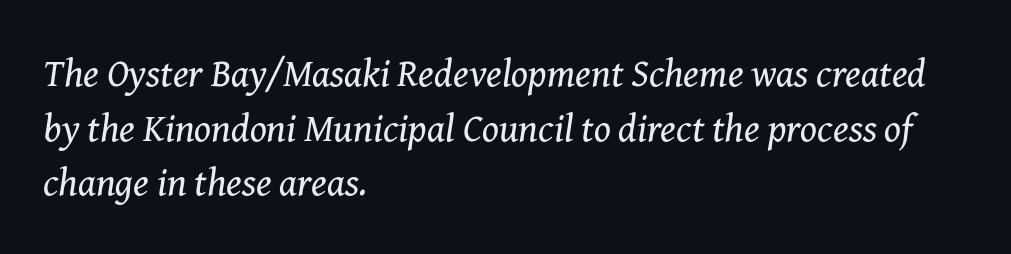
The glyphs are unaccompanied by any horizontal stroke below them. This sample is left-justified, so line endings fall wherever the words run out. Baseline-to-baseline distance is the conventional proportion of letter height. Heaviness? Minimal to ordinary, like unemphasized prose. Looks like regular typesetting: each glyph gets only the width it needs.
